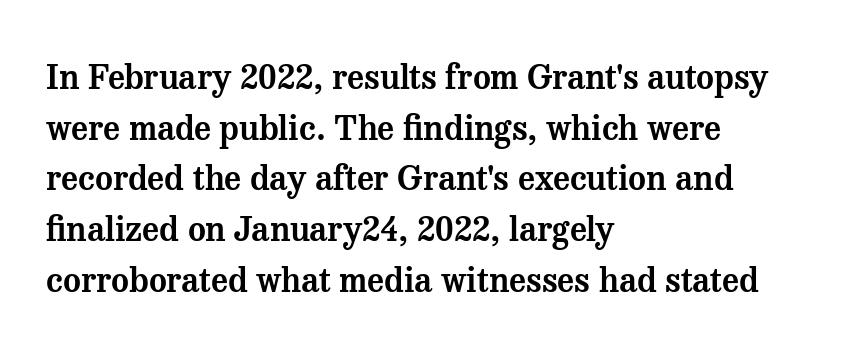
{"serif": "yes", "italic": "no", "width": "normal", "stroke_contrast": "medium", "x_height": "medium", "monospaced": "no", "underline": "no", "align": "left", "line_spacing": "normal", "line_spacing_ratio": 1.49, "letter_spacing": "normal", "letter_spacing_em": 0.0, "glyph_px": 34}
